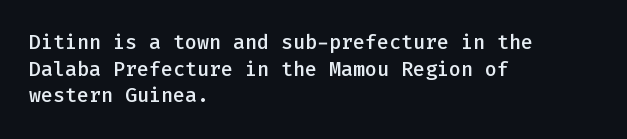
The image shows 20 px text type, upright; set left-aligned, normal line spacing (1.33x), normal letter spacing, not underlined.
